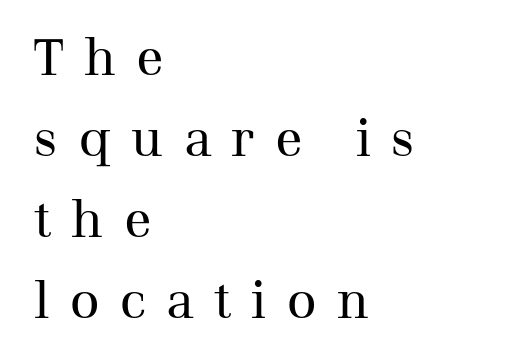
{"serif": "yes", "italic": "no", "bold": "no", "weight": "regular", "width": "normal", "stroke_contrast": "medium", "x_height": "medium", "monospaced": "no", "underline": "no", "align": "left", "line_spacing": "normal", "line_spacing_ratio": 1.59, "letter_spacing": "wide", "letter_spacing_em": 0.4, "glyph_px": 51}
